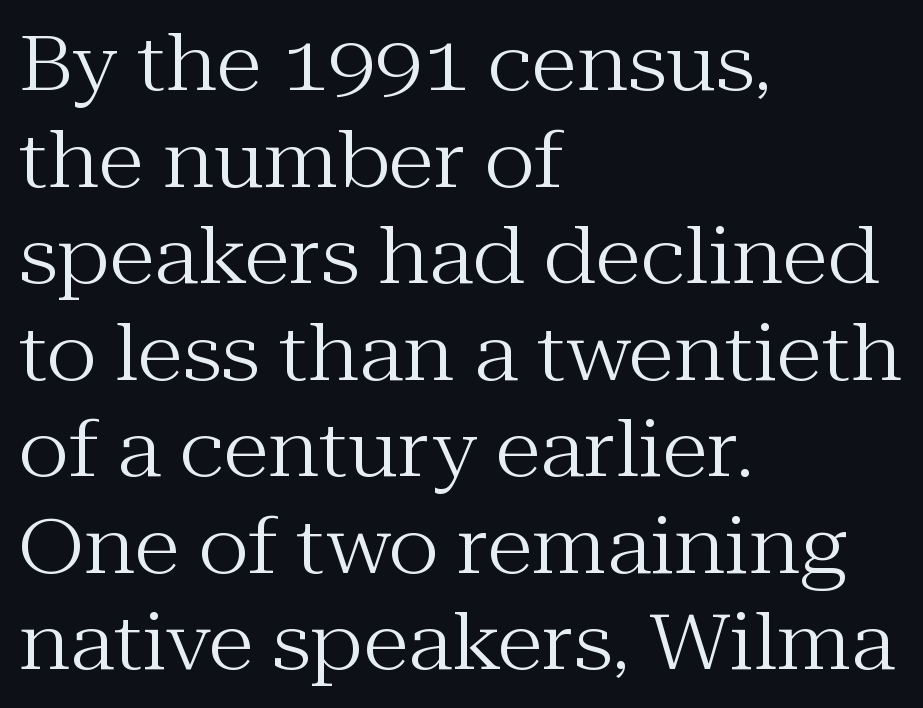
{"serif": "yes", "italic": "no", "bold": "no", "weight": "regular", "width": "normal", "stroke_contrast": "medium", "x_height": "medium", "monospaced": "no", "underline": "no", "align": "left", "line_spacing": "normal", "line_spacing_ratio": 1.27, "letter_spacing": "normal", "letter_spacing_em": 0.0, "glyph_px": 76}
